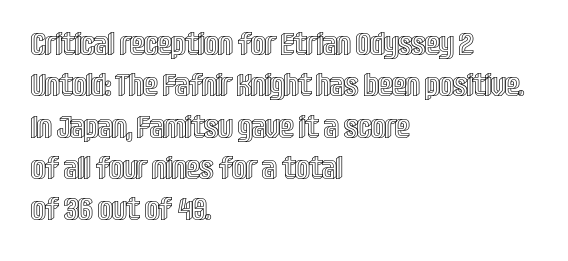
Q: Is the text italic (slanted)? A: No, it is upright.
Q: Is the text underlined? A: No.
Q: How is the paragraph aligned? A: Left-aligned.
Q: Is the spacing between letters normal or unusually wide? A: Normal.
Q: Is the spacing between lines tight, normal or loose? A: Normal.
Q: Width (condensed, normal, or wide)? A: Condensed.
Q: x-height? A: Large.
Q: Monospaced? A: No.
